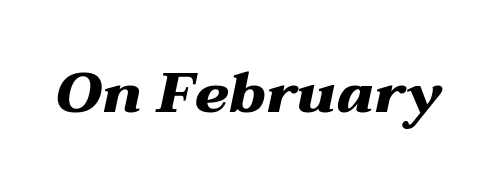
The image shows 57 px heavy, wide type, italic (leaning right); set normal letter spacing, not underlined; medium stroke contrast and a medium x-height.
